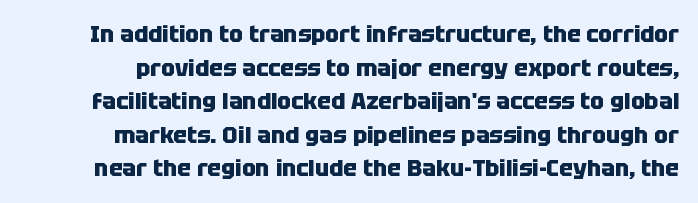
{"italic": "no", "bold": "yes", "underline": "no", "line_spacing": "normal", "line_spacing_ratio": 1.46, "letter_spacing": "normal", "letter_spacing_em": 0.0, "glyph_px": 23}
